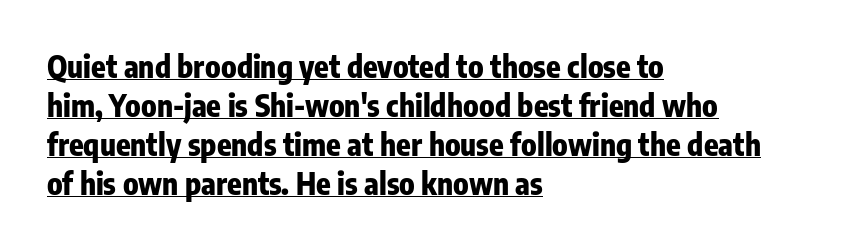
The image shows 30 px heavy, condensed sans-serif type, upright; set left-aligned, normal line spacing (1.3x), normal letter spacing, underlined; low stroke contrast and a medium x-height.
